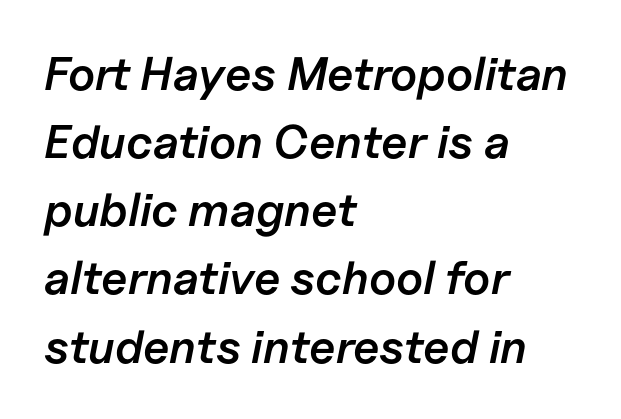
{"italic": "yes", "lean": "right", "slant_degrees": 11, "bold": "semi", "weight": "semibold", "width": "normal", "stroke_contrast": "low", "x_height": "medium", "monospaced": "no", "underline": "no", "align": "left", "line_spacing": "normal", "line_spacing_ratio": 1.45, "letter_spacing": "normal", "letter_spacing_em": 0.0, "glyph_px": 47}
